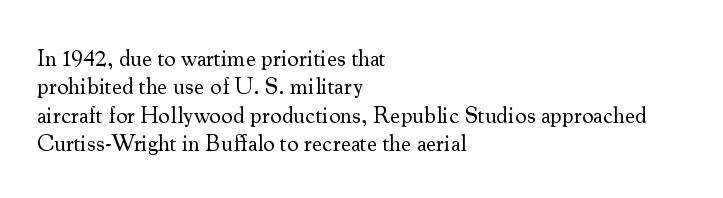
{"italic": "no", "bold": "no", "underline": "no", "align": "left", "line_spacing_ratio": 1.23, "letter_spacing": "normal", "letter_spacing_em": 0.0, "glyph_px": 23}
